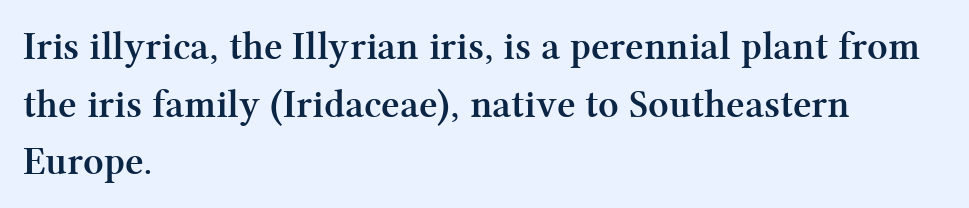
Q: Is the text bold? A: Yes.
Q: Is the text italic (slanted)? A: No, it is upright.
Q: Is the typeface a serif or a sans-serif typeface? A: Serif.
Q: Is the text underlined? A: No.
Q: How is the paragraph aligned? A: Left-aligned.
Q: Is the spacing between letters normal or unusually wide? A: Normal.
Q: Is the spacing between lines tight, normal or loose? A: Normal.
Q: Width (condensed, normal, or wide)? A: Normal.
Q: Stroke contrast? A: Medium.
Q: x-height? A: Medium.
Q: Monospaced? A: No.
